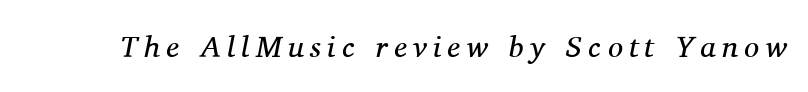
The letters advance in unequal steps, a hallmark of proportional type. You can tell it's italic because the verticals aren't actually vertical. The typesetting does not lean heavy: it is not bold. Anything drawn beneath the words? Only blank space.
